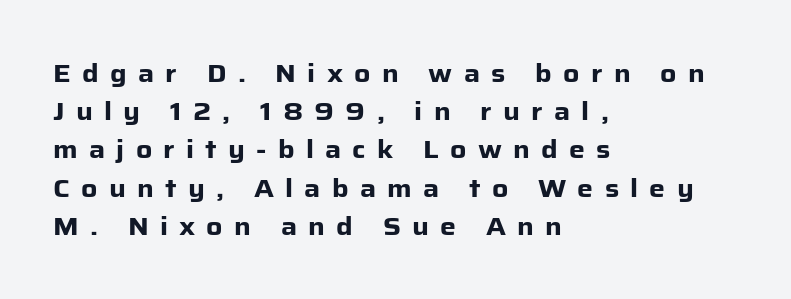
Q: Is the text bold? A: Yes.
Q: Is the text italic (slanted)? A: No, it is upright.
Q: Is the text underlined? A: No.
Q: How is the paragraph aligned? A: Left-aligned.
Q: Is the spacing between letters normal or unusually wide? A: Unusually wide.
Q: Is the spacing between lines tight, normal or loose? A: Normal.
